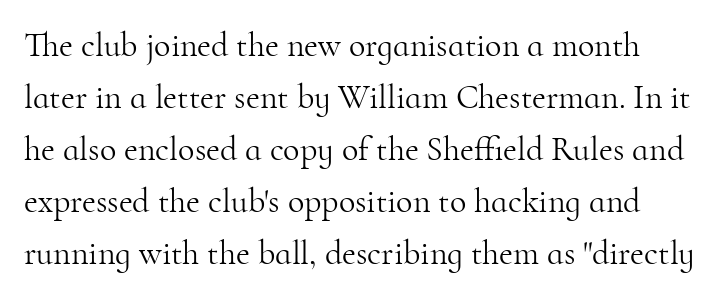
{"serif": "yes", "italic": "no", "bold": "no", "weight": "light", "width": "normal", "stroke_contrast": "high", "x_height": "small", "monospaced": "no", "underline": "no", "line_spacing": "normal", "line_spacing_ratio": 1.53, "letter_spacing": "normal", "letter_spacing_em": 0.0, "glyph_px": 34}
